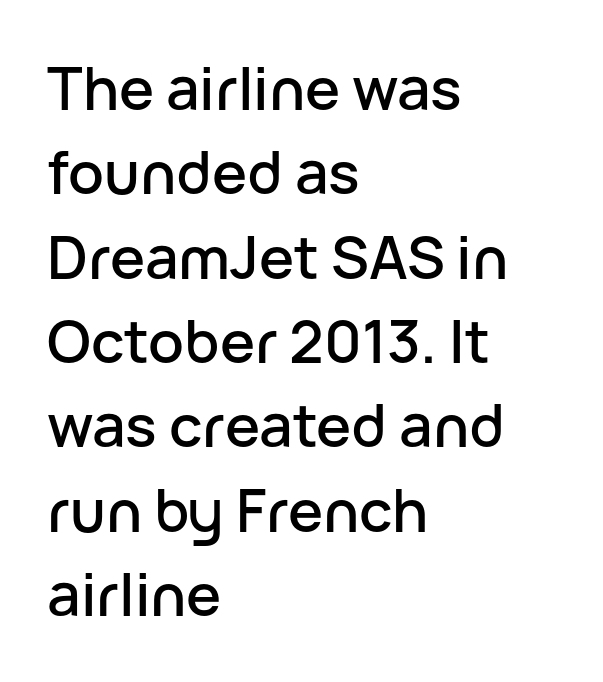
Q: Is the text italic (slanted)? A: No, it is upright.
Q: Is the typeface a serif or a sans-serif typeface? A: Sans-serif.
Q: Is the text underlined? A: No.
Q: How is the paragraph aligned? A: Left-aligned.
Q: Is the spacing between letters normal or unusually wide? A: Normal.
Q: Is the spacing between lines tight, normal or loose? A: Normal.
Q: Width (condensed, normal, or wide)? A: Normal.
Q: Stroke contrast? A: Low.
Q: x-height? A: Medium.
Q: Monospaced? A: No.
